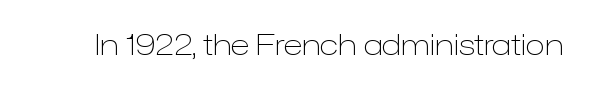
{"serif": "no", "italic": "no", "bold": "no", "weight": "light", "width": "normal", "stroke_contrast": "low", "x_height": "medium", "monospaced": "no", "underline": "no", "letter_spacing": "normal", "letter_spacing_em": 0.0, "glyph_px": 29}
